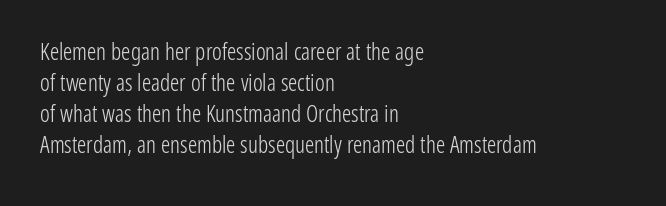
The image shows 23 px text type, upright; set left-aligned, normal line spacing (1.35x), normal letter spacing, not underlined.
